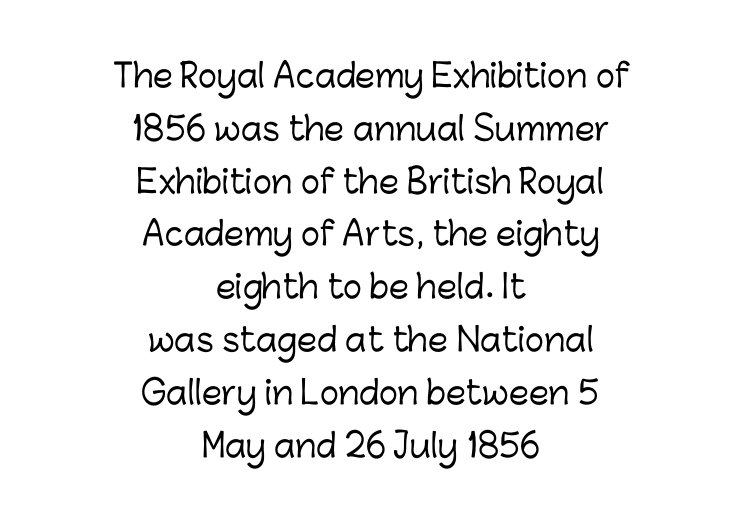
What's the leading like? Ordinary, nothing unusual. The rendering uses natural spacing where letterforms have individual widths. Check where the strokes stop: nothing finishes them off — pure sans. It's the straight-up-and-down kind of type. The letters sit at their default tracking, neither squeezed nor spread. The passage is arranged like a title page — every line centered.
